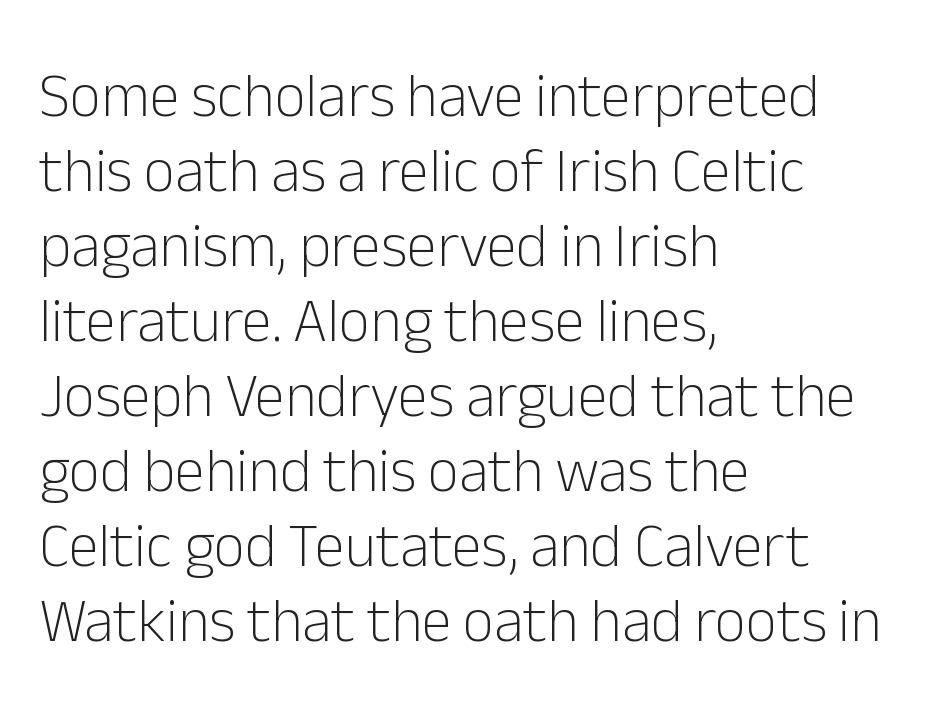
The image shows 61 px light sans-serif type, upright; set left-aligned, line spacing 1.23x, normal letter spacing, not underlined; low stroke contrast and a medium x-height.
